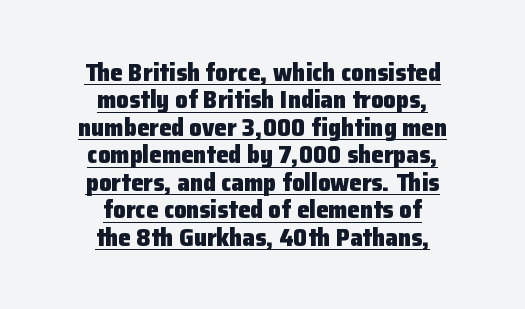
This sample uses an upright cut, with every glyph sitting square on the baseline. Casual observation: everything's sitting right in the middle. What's the leading like? Squeezed, with rows nearly overlapping. Looks like someone drew a line under every word here. Summary of weight: heavy, a full bold.
